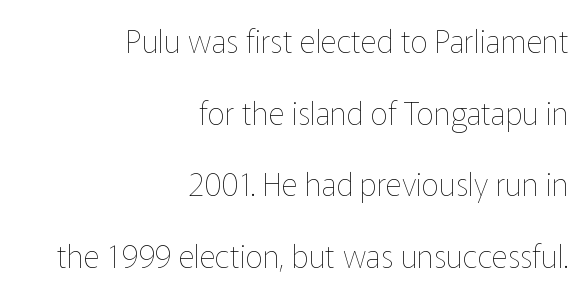
{"italic": "no", "bold": "no", "weight": "thin", "width": "normal", "stroke_contrast": "low", "x_height": "medium", "monospaced": "no", "underline": "no", "align": "right", "line_spacing": "loose", "line_spacing_ratio": 2.31, "letter_spacing": "normal", "letter_spacing_em": 0.0, "glyph_px": 31}
